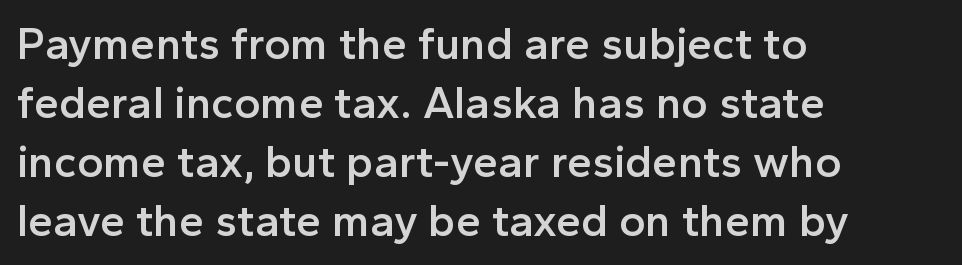
The image shows 45 px semibold sans-serif type, upright; set left-aligned, normal line spacing (1.31x), normal letter spacing, not underlined; a medium x-height.
